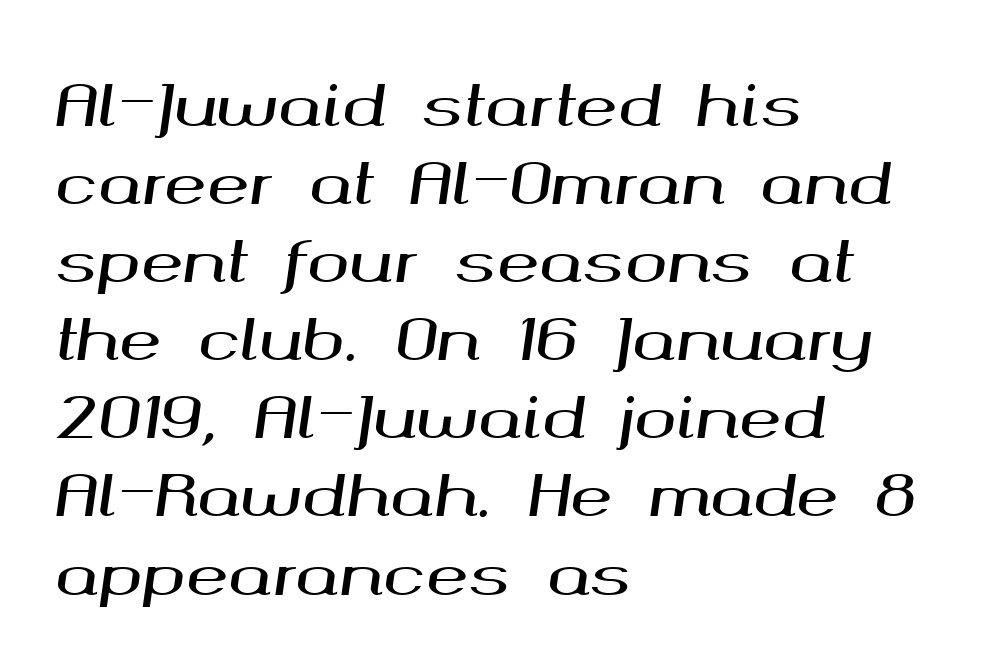
The image shows 57 px wide type, italic (leaning right); set left-aligned, normal line spacing (1.37x), normal letter spacing, not underlined; medium stroke contrast and a medium x-height.
